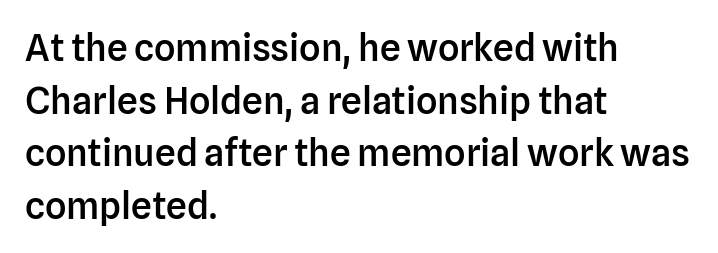
Q: Is the text bold? A: Semi-bold.
Q: Is the text italic (slanted)? A: No, it is upright.
Q: Is the typeface a serif or a sans-serif typeface? A: Sans-serif.
Q: Is the text underlined? A: No.
Q: How is the paragraph aligned? A: Left-aligned.
Q: Is the spacing between letters normal or unusually wide? A: Normal.
Q: Is the spacing between lines tight, normal or loose? A: Normal.
Q: Width (condensed, normal, or wide)? A: Normal.
Q: Stroke contrast? A: Low.
Q: x-height? A: Medium.
Q: Monospaced? A: No.
